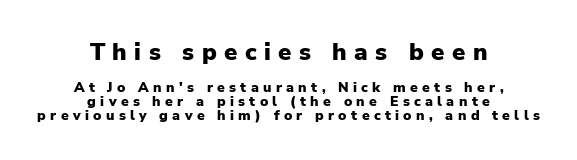
Q: Is the text bold? A: Yes.
Q: Is the text italic (slanted)? A: No, it is upright.
Q: Is the text underlined? A: No.
Q: How is the paragraph aligned? A: Centered.
Q: Is the spacing between letters normal or unusually wide? A: Unusually wide.
Q: Is the spacing between lines tight, normal or loose? A: Tight.
Q: Which block of text is set in a larger size, the first (top) or the second (bottom)? A: The first (top) one.
